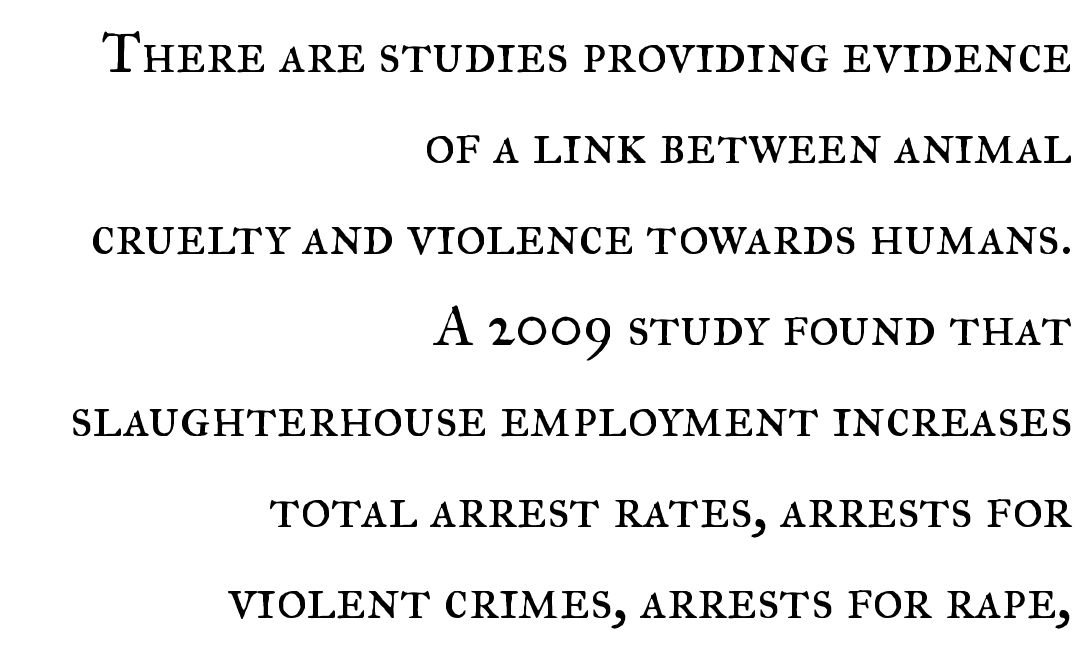
A quiet, ordinary-to-light weight characterises the typeface. Do the characters align in a grid? No, the font is proportional. Students, note that the glyphs here touch the page at normal intervals. The designer left line spacing at the default. Italic? Not at all — the glyphs are vertical. Stroke terminals: seriffed.
